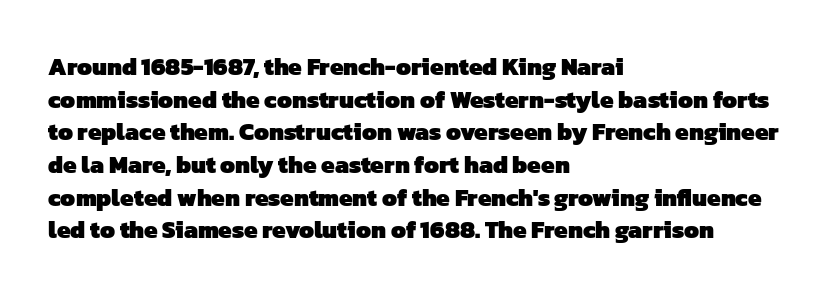
Q: Is the text bold? A: Yes.
Q: Is the text underlined? A: No.
Q: How is the paragraph aligned? A: Left-aligned.
Q: Is the spacing between letters normal or unusually wide? A: Normal.
Q: Is the spacing between lines tight, normal or loose? A: Normal.
